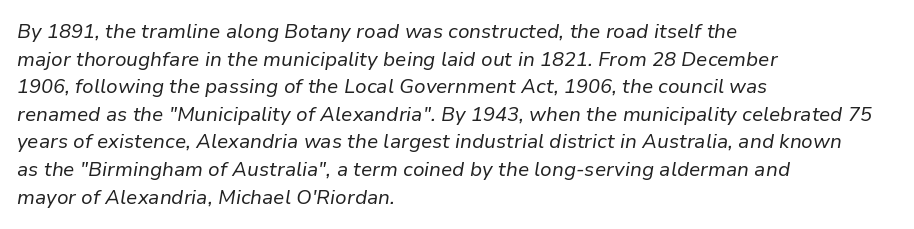
{"italic": "yes", "lean": "right", "slant_degrees": 9, "bold": "no", "underline": "no", "align": "left", "line_spacing": "normal", "line_spacing_ratio": 1.38, "letter_spacing": "normal", "letter_spacing_em": 0.0, "glyph_px": 20}
